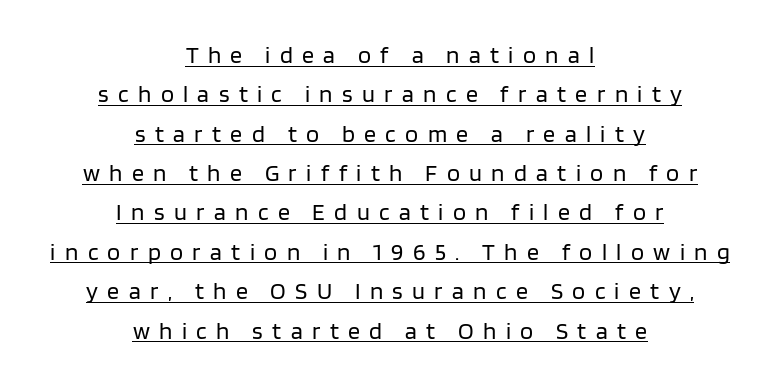
Q: Is the text bold? A: No.
Q: Is the text italic (slanted)? A: No, it is upright.
Q: Is the text underlined? A: Yes.
Q: How is the paragraph aligned? A: Centered.
Q: Is the spacing between letters normal or unusually wide? A: Unusually wide.
Q: Is the spacing between lines tight, normal or loose? A: Normal.
